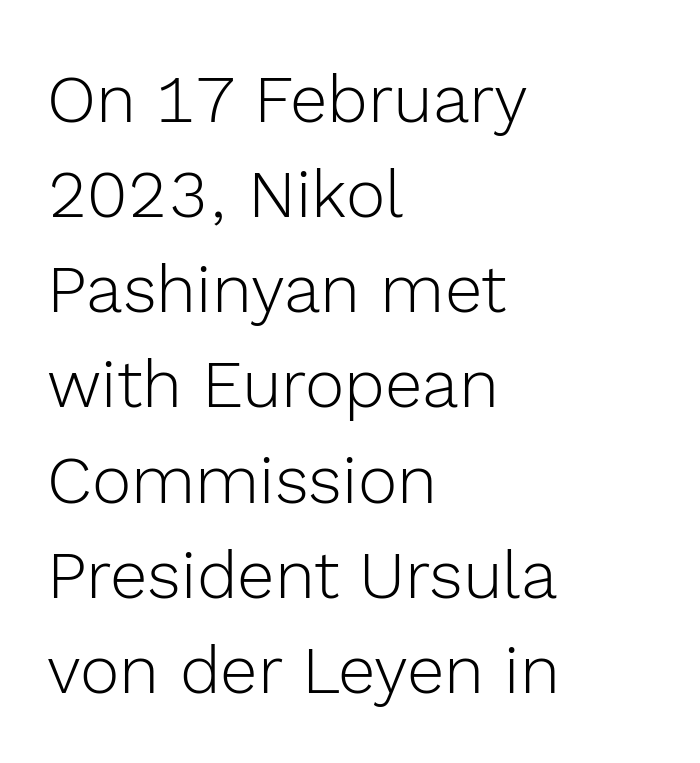
The image shows 67 px light sans-serif type, upright; set left-aligned, normal line spacing (1.42x), normal letter spacing, not underlined; a medium x-height.
